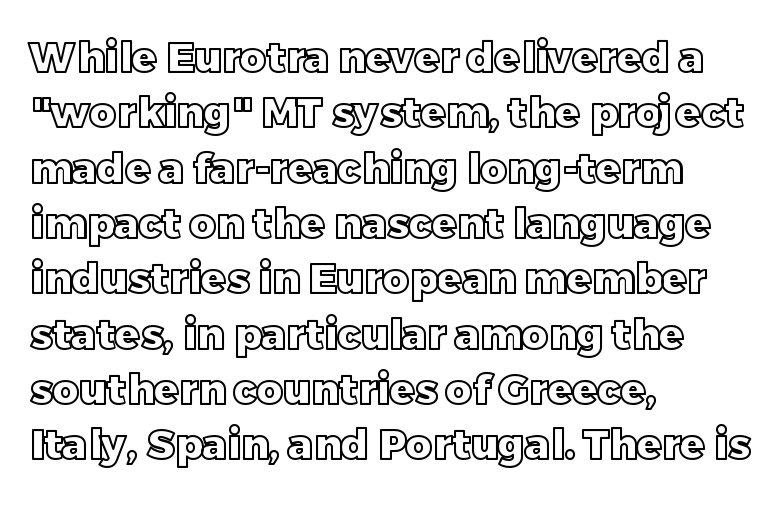
A bare baseline throughout the passage. Is the block centered? No — it sits flush against the left margin. Proportional: the letters do not fall into vertical columns. This sample keeps an unexceptional amount of space between lines. Do the letters lean? They stand straight. Compared with typical body copy, the letter spacing here is the same.
